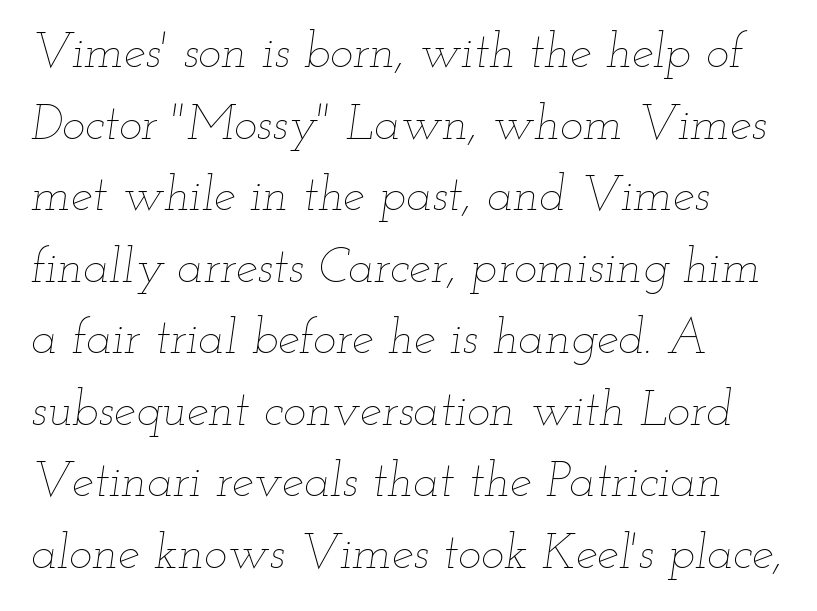
The image shows 49 px thin, wide type, italic (leaning right); set left-aligned, normal line spacing (1.46x), normal letter spacing, not underlined; low stroke contrast and a small x-height.
